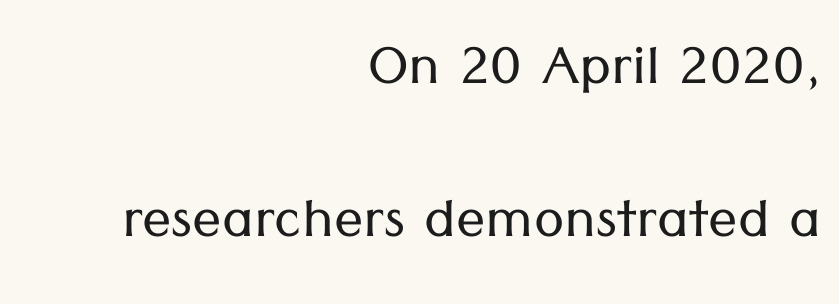
Q: Is the text bold? A: No.
Q: Is the text italic (slanted)? A: No, it is upright.
Q: Is the typeface a serif or a sans-serif typeface? A: Sans-serif.
Q: Is the text underlined? A: No.
Q: How is the paragraph aligned? A: Right-aligned.
Q: Is the spacing between letters normal or unusually wide? A: Normal.
Q: Is the spacing between lines tight, normal or loose? A: Loose.
Q: Width (condensed, normal, or wide)? A: Normal.
Q: Stroke contrast? A: Low.
Q: x-height? A: Medium.
Q: Monospaced? A: No.
